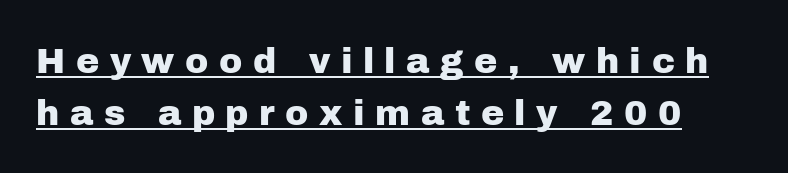
Q: Is the text italic (slanted)? A: No, it is upright.
Q: Is the typeface a serif or a sans-serif typeface? A: Sans-serif.
Q: Is the text underlined? A: Yes.
Q: Is the spacing between letters normal or unusually wide? A: Unusually wide.
Q: Is the spacing between lines tight, normal or loose? A: Normal.
Q: Width (condensed, normal, or wide)? A: Normal.
Q: Stroke contrast? A: Low.
Q: x-height? A: Medium.
Q: Monospaced? A: No.
